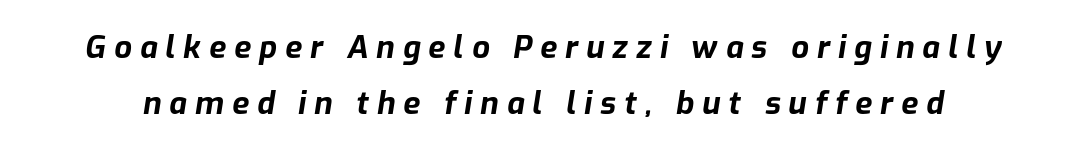
Q: Is the text bold? A: Yes.
Q: Is the text italic (slanted)? A: Yes, it leans right by about 9 degrees.
Q: Is the text underlined? A: No.
Q: Is the spacing between letters normal or unusually wide? A: Unusually wide.
Q: Width (condensed, normal, or wide)? A: Normal.
Q: Stroke contrast? A: Low.
Q: x-height? A: Medium.
Q: Monospaced? A: No.
